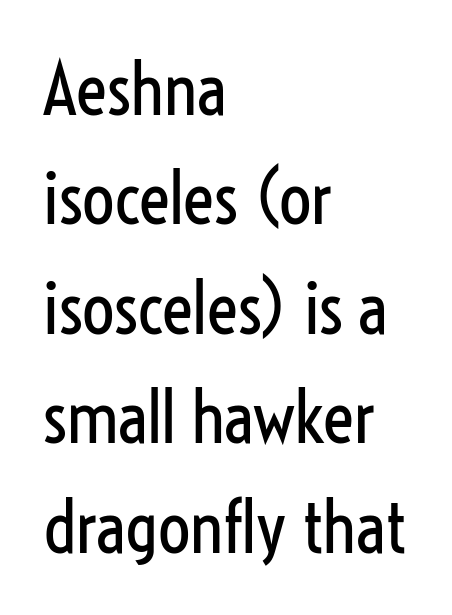
{"serif": "no", "italic": "no", "bold": "no", "weight": "regular", "width": "condensed", "stroke_contrast": "low", "x_height": "medium", "monospaced": "no", "underline": "no", "align": "left", "line_spacing": "normal", "line_spacing_ratio": 1.52, "letter_spacing": "normal", "letter_spacing_em": 0.0, "glyph_px": 72}
